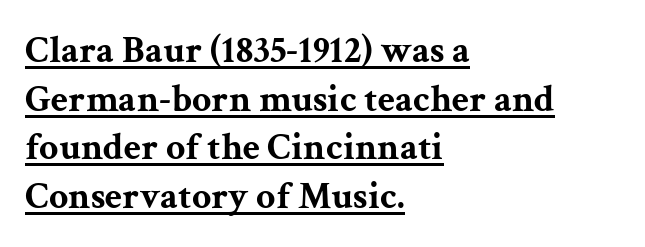
{"serif": "yes", "italic": "no", "bold": "yes", "weight": "bold", "width": "wide", "stroke_contrast": "medium", "x_height": "medium", "monospaced": "no", "underline": "yes", "align": "left", "line_spacing": "normal", "line_spacing_ratio": 1.28, "letter_spacing": "normal", "letter_spacing_em": 0.0, "glyph_px": 38}
